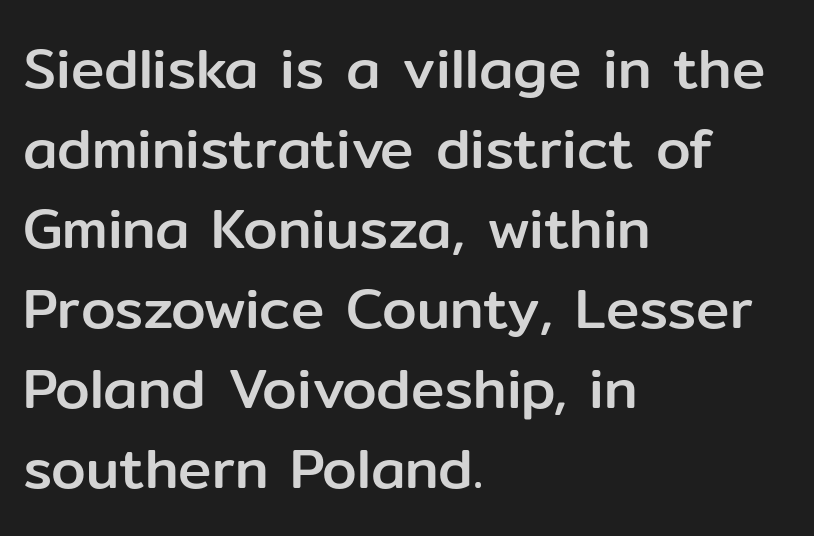
Type without underlining. Short note: letters normally spaced. The block of text has a typical density, with ordinary space between rows. This sample has the flowing, uneven cadence of proportional lettering.
